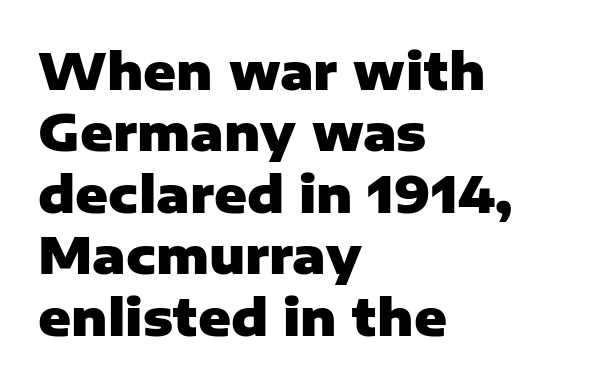
The image shows 50 px heavy sans-serif type, upright; set left-aligned, line spacing 1.23x, normal letter spacing, not underlined; low stroke contrast and a medium x-height.
